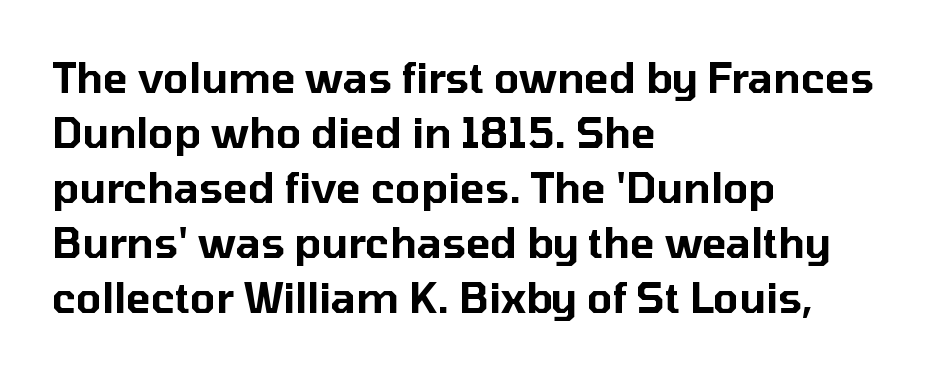
{"serif": "no", "italic": "no", "width": "normal", "stroke_contrast": "low", "x_height": "medium", "monospaced": "no", "underline": "no", "align": "left", "line_spacing": "normal", "line_spacing_ratio": 1.34, "letter_spacing": "normal", "letter_spacing_em": 0.0, "glyph_px": 41}
